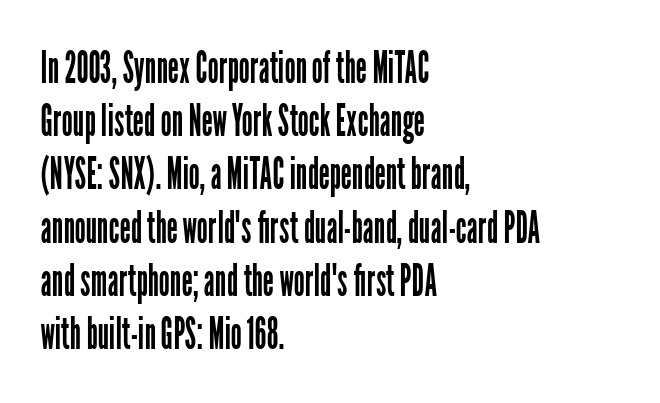
The image shows 44 px regular-weight, condensed sans-serif type, upright; set left-aligned, line spacing 1.21x, normal letter spacing, not underlined; low stroke contrast and a medium x-height.
